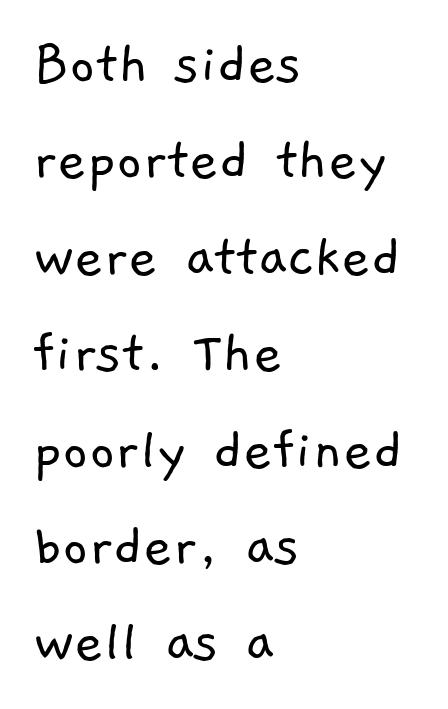
Q: Is the text bold? A: No.
Q: Is the typeface a serif or a sans-serif typeface? A: Sans-serif.
Q: Is the text underlined? A: No.
Q: How is the paragraph aligned? A: Left-aligned.
Q: Is the spacing between letters normal or unusually wide? A: Normal.
Q: Is the spacing between lines tight, normal or loose? A: Normal.
Q: Width (condensed, normal, or wide)? A: Normal.
Q: Stroke contrast? A: Low.
Q: x-height? A: Medium.
Q: Monospaced? A: No.
